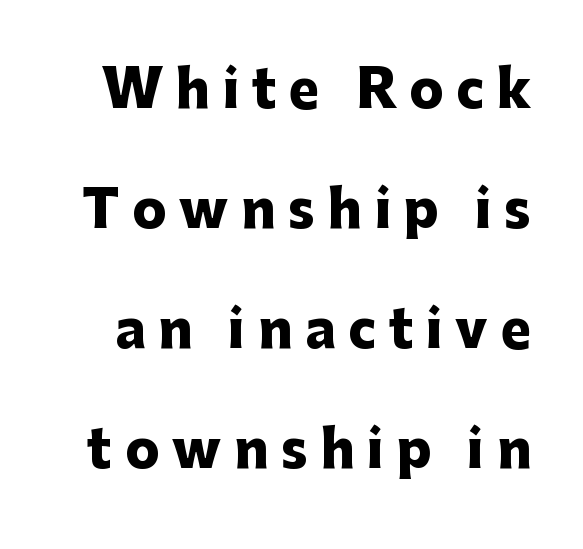
{"serif": "no", "italic": "no", "bold": "yes", "weight": "heavy", "width": "normal", "stroke_contrast": "low", "x_height": "medium", "monospaced": "no", "underline": "no", "line_spacing": "loose", "line_spacing_ratio": 2.35, "letter_spacing": "wide", "letter_spacing_em": 0.25, "glyph_px": 51}
